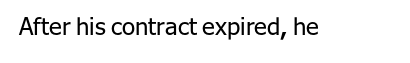
{"italic": "no", "bold": "no", "underline": "no", "letter_spacing": "normal", "letter_spacing_em": 0.0, "glyph_px": 24}
